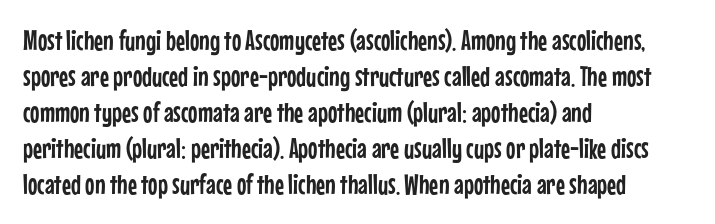
Left-aligned paragraph, ragged on the right. These lines are rendered in a variable-pitch font. Quick note: not italic, upright. Leading matches the norm, producing a regular column.
